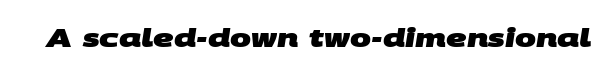
{"bold": "yes", "underline": "no", "letter_spacing": "normal", "letter_spacing_em": 0.0, "glyph_px": 25}
